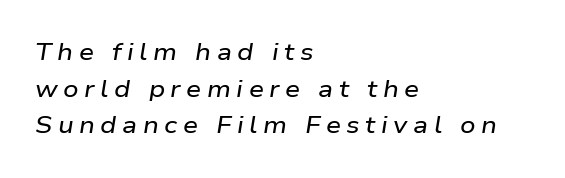
Between one letter and the next there's a generous, obvious gap. A normal amount of white space separates one row of letters from the next. Where is the straight margin? On the left. Words float on clear page, feet unadorned.
